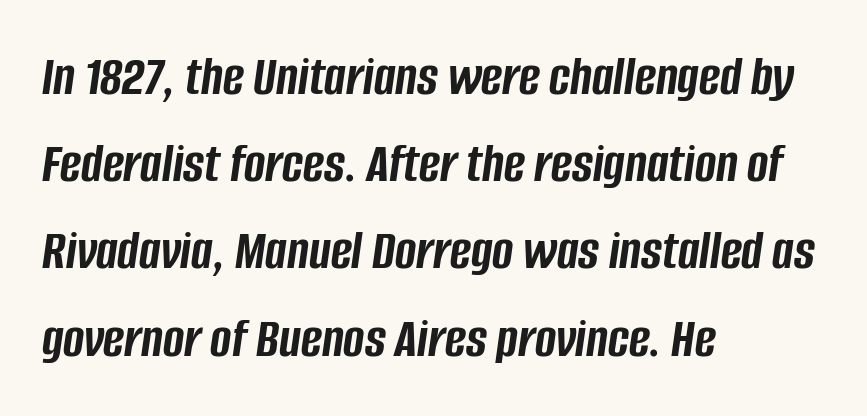
The image shows 57 px semibold, condensed type, italic (leaning right); set left-aligned, normal line spacing (1.53x), normal letter spacing, not underlined; low stroke contrast and a large x-height.
